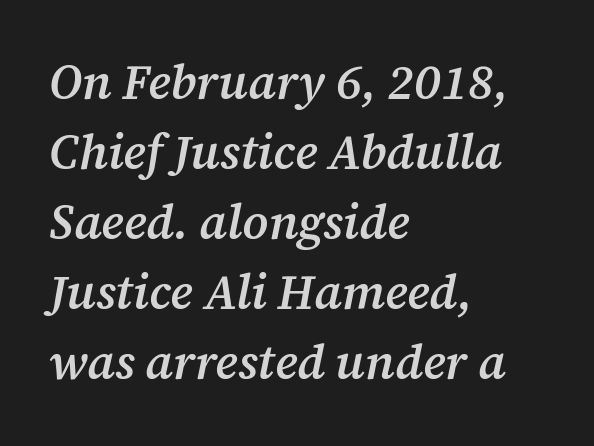
The image shows 48 px semibold serif type, italic (leaning right); set left-aligned, normal line spacing (1.46x), normal letter spacing, not underlined; medium stroke contrast and a medium x-height.
